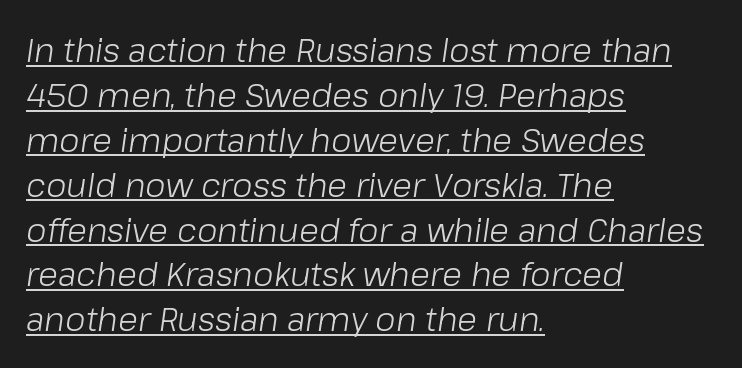
The image shows 33 px light type, italic (leaning right); set left-aligned, normal line spacing (1.36x), normal letter spacing, underlined; low stroke contrast and a medium x-height.
